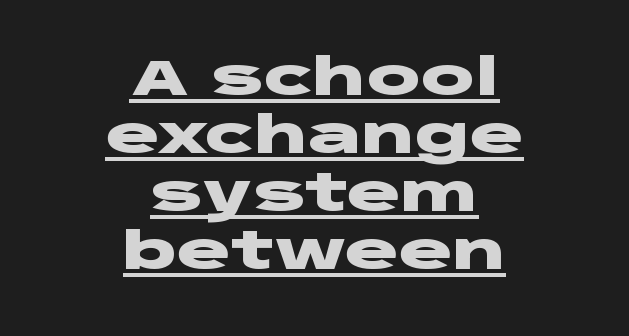
Q: Is the text bold? A: Yes.
Q: Is the text italic (slanted)? A: No, it is upright.
Q: Is the typeface a serif or a sans-serif typeface? A: Sans-serif.
Q: Is the text underlined? A: Yes.
Q: How is the paragraph aligned? A: Centered.
Q: Is the spacing between letters normal or unusually wide? A: Normal.
Q: Width (condensed, normal, or wide)? A: Wide.
Q: Stroke contrast? A: Low.
Q: x-height? A: Large.
Q: Monospaced? A: No.
